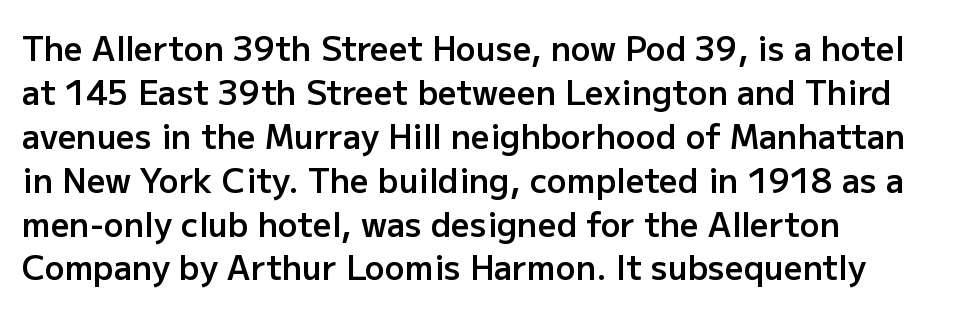
Q: Is the text bold? A: Semi-bold.
Q: Is the text italic (slanted)? A: No, it is upright.
Q: Is the typeface a serif or a sans-serif typeface? A: Sans-serif.
Q: Is the text underlined? A: No.
Q: How is the paragraph aligned? A: Left-aligned.
Q: Is the spacing between letters normal or unusually wide? A: Normal.
Q: Is the spacing between lines tight, normal or loose? A: Normal.
Q: Width (condensed, normal, or wide)? A: Normal.
Q: Stroke contrast? A: Low.
Q: x-height? A: Medium.
Q: Monospaced? A: No.
